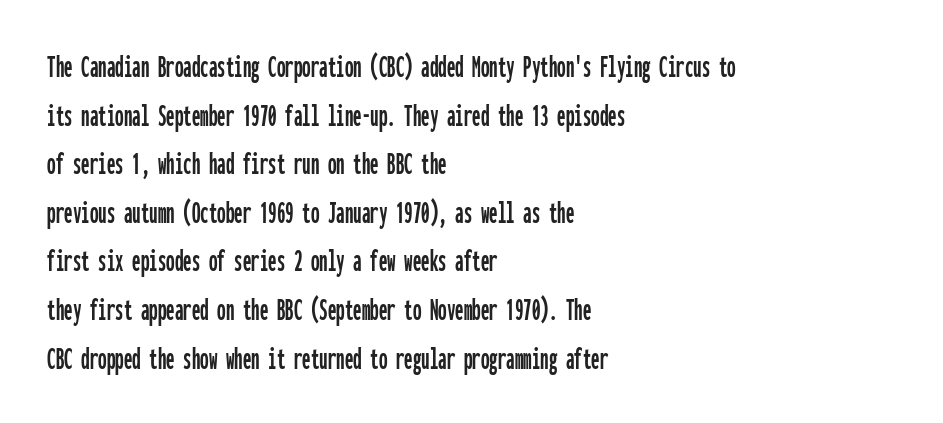
{"serif": "no", "italic": "no", "width": "condensed", "stroke_contrast": "low", "x_height": "medium", "monospaced": "yes", "underline": "no", "align": "left", "line_spacing": "normal", "line_spacing_ratio": 1.43, "letter_spacing": "normal", "letter_spacing_em": 0.0, "glyph_px": 34}
